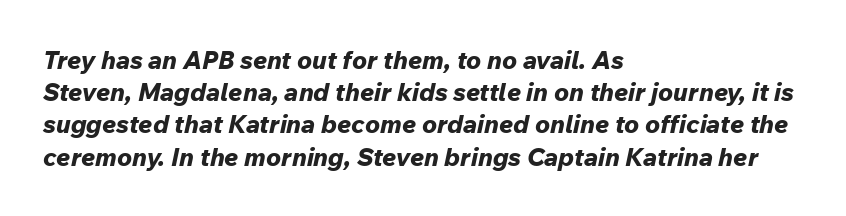
The image shows 25 px bold type, italic (leaning right); set left-aligned, normal line spacing (1.29x), normal letter spacing, not underlined.
